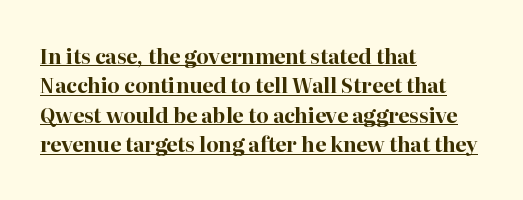
{"italic": "no", "bold": "yes", "underline": "yes", "align": "left", "line_spacing": "normal", "line_spacing_ratio": 1.47, "letter_spacing": "normal", "letter_spacing_em": 0.0, "glyph_px": 20}
